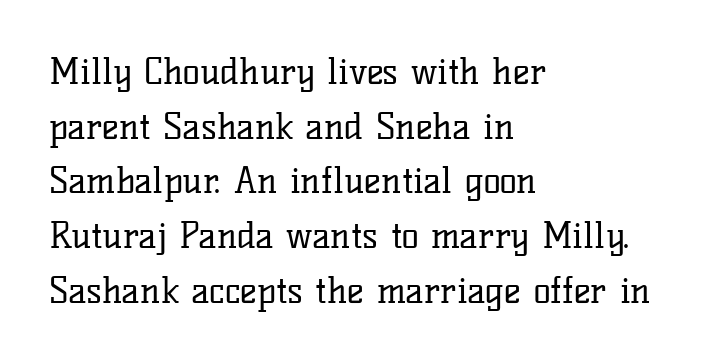
The image shows 36 px regular-weight serif type, upright; set left-aligned, normal line spacing (1.52x), normal letter spacing, not underlined; low stroke contrast and a medium x-height.
